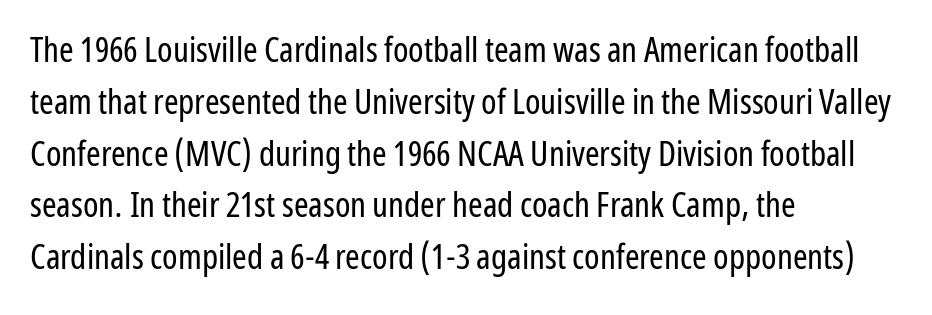
The image shows 35 px regular-weight, condensed sans-serif type, upright; set left-aligned, normal line spacing (1.48x), normal letter spacing, not underlined; low stroke contrast and a medium x-height.
